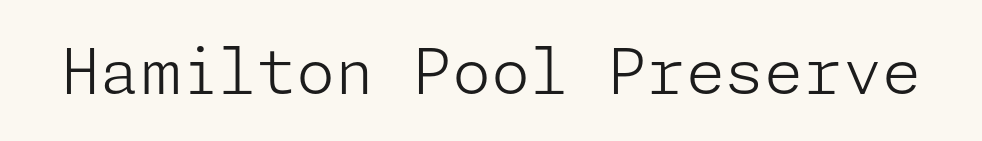
Decoration check: the copy has no underline. You can tell from the bare stems that sans-serif type was used. Stem width sits at or under what a default text font uses. The typography opts for an upright posture over an oblique one. Each word holds together tightly as a unit, with standard inter-letter gaps.
